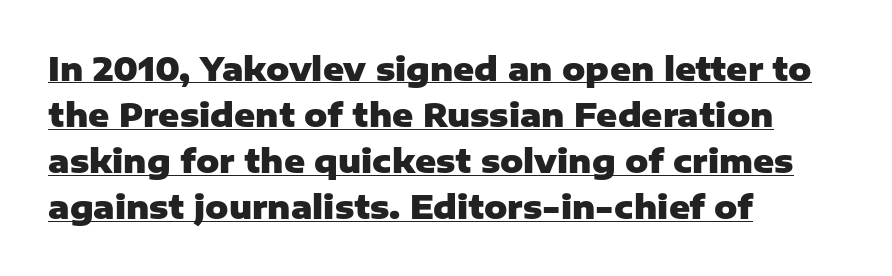
{"serif": "no", "italic": "no", "bold": "yes", "weight": "heavy", "width": "normal", "stroke_contrast": "low", "x_height": "medium", "monospaced": "no", "underline": "yes", "align": "left", "line_spacing": "normal", "line_spacing_ratio": 1.44, "letter_spacing": "normal", "letter_spacing_em": 0.0, "glyph_px": 32}
